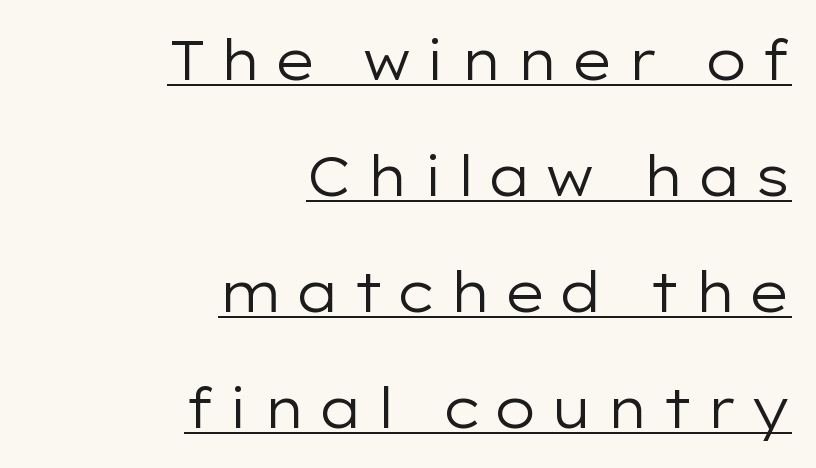
{"serif": "no", "italic": "no", "bold": "no", "weight": "regular", "width": "wide", "stroke_contrast": "low", "x_height": "medium", "monospaced": "no", "underline": "yes", "align": "right", "line_spacing": "loose", "line_spacing_ratio": 2.11, "letter_spacing": "wide", "letter_spacing_em": 0.22, "glyph_px": 55}
